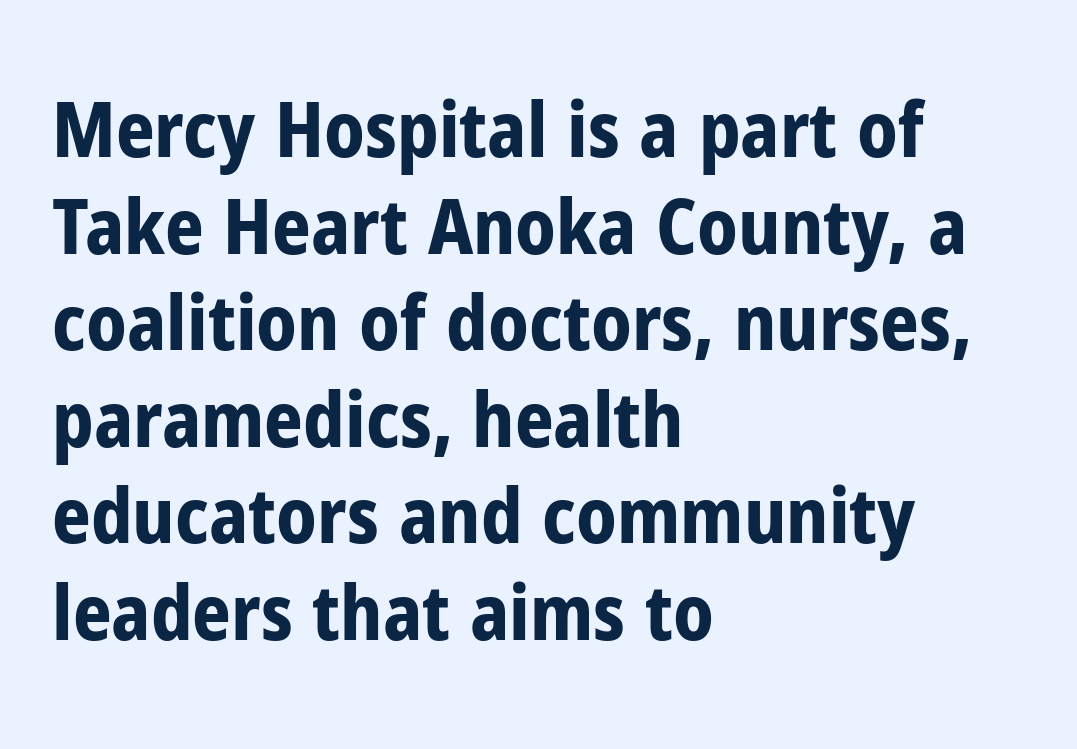
Successive baselines arrive at the customary interval. Is there any slant? The stems are plumb. Emphasis by weight is at full strength: bold. Nope, no serifs anywhere on these letters. Is the letter spacing exaggerated? No — it looks like the ordinary default.
